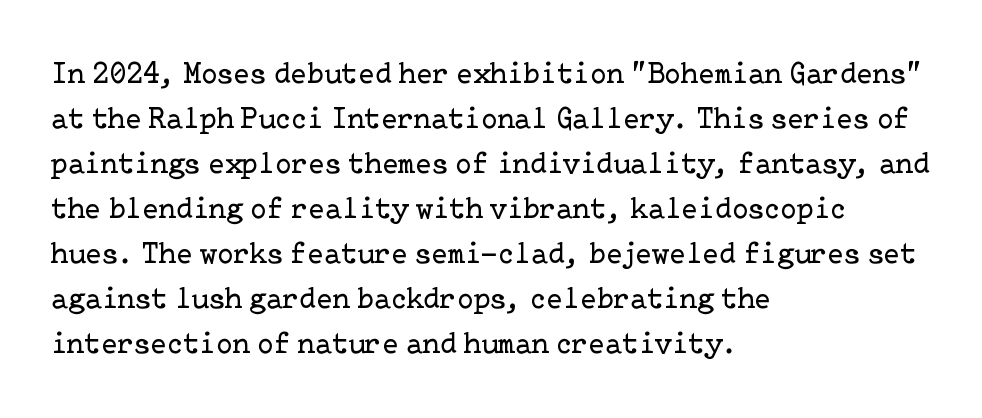
{"serif": "yes", "italic": "no", "bold": "no", "weight": "regular", "width": "normal", "stroke_contrast": "low", "x_height": "medium", "underline": "no", "align": "left", "line_spacing": "normal", "line_spacing_ratio": 1.5, "letter_spacing": "normal", "letter_spacing_em": 0.0, "glyph_px": 30}
